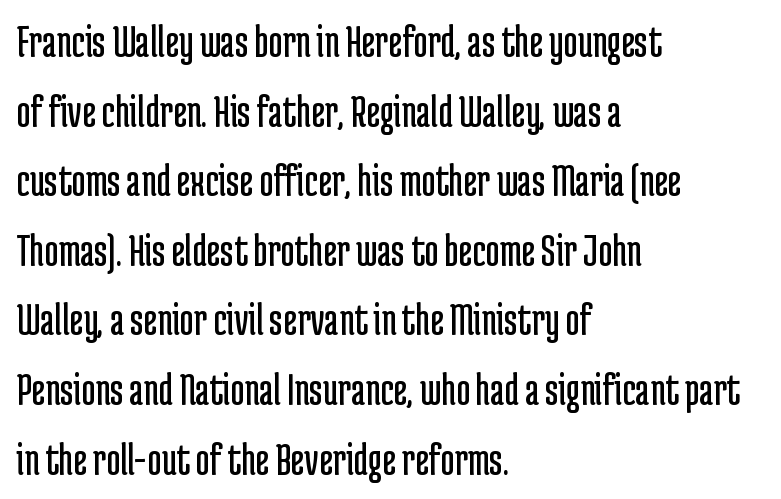
The image shows 48 px regular-weight, condensed sans-serif type, upright; set left-aligned, normal line spacing (1.45x), normal letter spacing, not underlined; low stroke contrast and a medium x-height.
